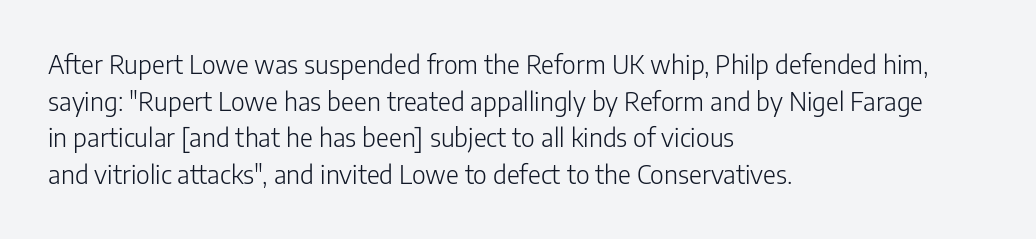
The image shows 25 px text type, upright; set left-aligned, normal line spacing (1.47x), normal letter spacing, not underlined.
